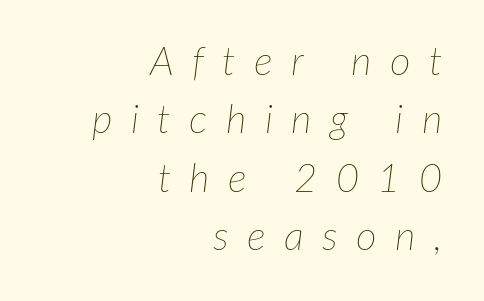
{"italic": "yes", "lean": "right", "slant_degrees": 7, "bold": "no", "weight": "thin", "width": "normal", "stroke_contrast": "low", "x_height": "medium", "monospaced": "no", "underline": "no", "align": "right", "line_spacing": "normal", "line_spacing_ratio": 1.46, "letter_spacing": "wide", "letter_spacing_em": 0.46, "glyph_px": 40}
